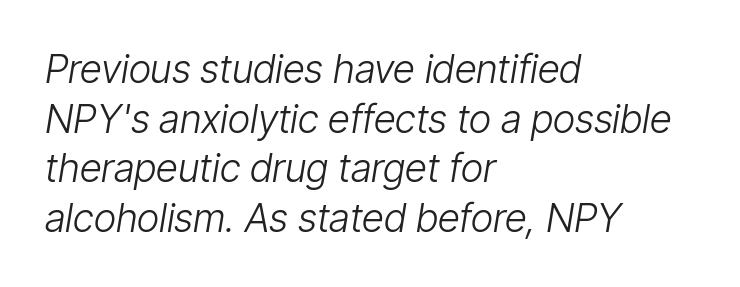
{"italic": "yes", "lean": "right", "slant_degrees": 9, "bold": "no", "weight": "light", "width": "condensed", "stroke_contrast": "low", "x_height": "medium", "monospaced": "no", "underline": "no", "align": "left", "line_spacing": "normal", "line_spacing_ratio": 1.27, "letter_spacing": "normal", "letter_spacing_em": 0.0, "glyph_px": 39}
